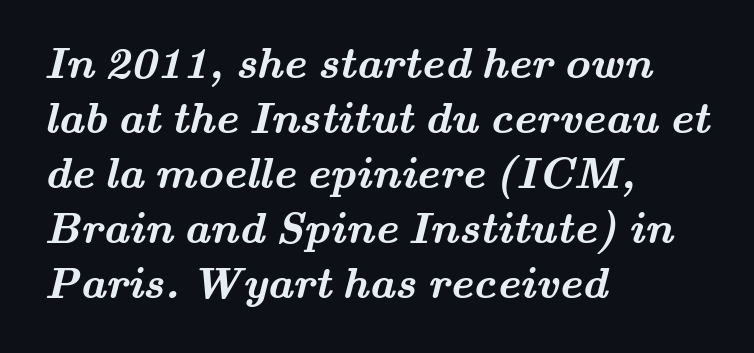
The image shows 44 px semibold, wide serif type; set left-aligned, normal line spacing (1.25x), normal letter spacing, not underlined; medium stroke contrast and a small x-height.
